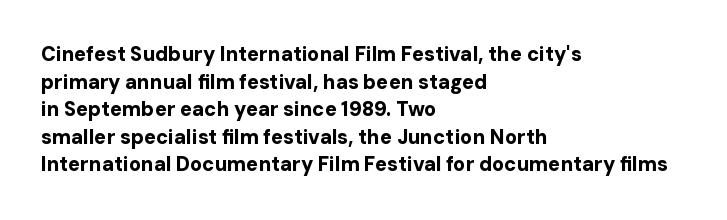
The image shows 20 px bold type, upright; set left-aligned, normal line spacing (1.38x), normal letter spacing, not underlined.
